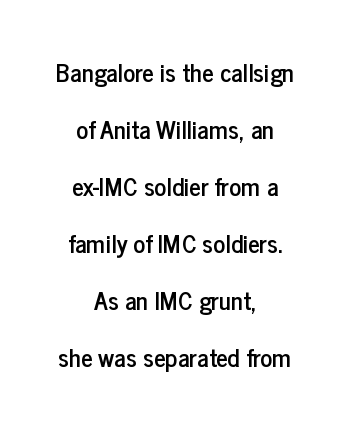
Q: Is the text italic (slanted)? A: No, it is upright.
Q: Is the text underlined? A: No.
Q: How is the paragraph aligned? A: Centered.
Q: Is the spacing between letters normal or unusually wide? A: Normal.
Q: Is the spacing between lines tight, normal or loose? A: Loose.
